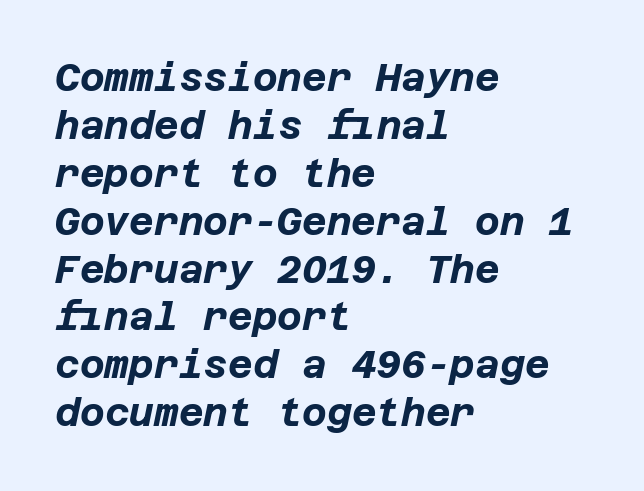
Q: Is the text bold? A: Yes.
Q: Is the text italic (slanted)? A: Yes, it leans right by about 12 degrees.
Q: Is the text underlined? A: No.
Q: How is the paragraph aligned? A: Left-aligned.
Q: Is the spacing between letters normal or unusually wide? A: Normal.
Q: Is the spacing between lines tight, normal or loose? A: Normal.
Q: Width (condensed, normal, or wide)? A: Normal.
Q: Stroke contrast? A: Low.
Q: x-height? A: Large.
